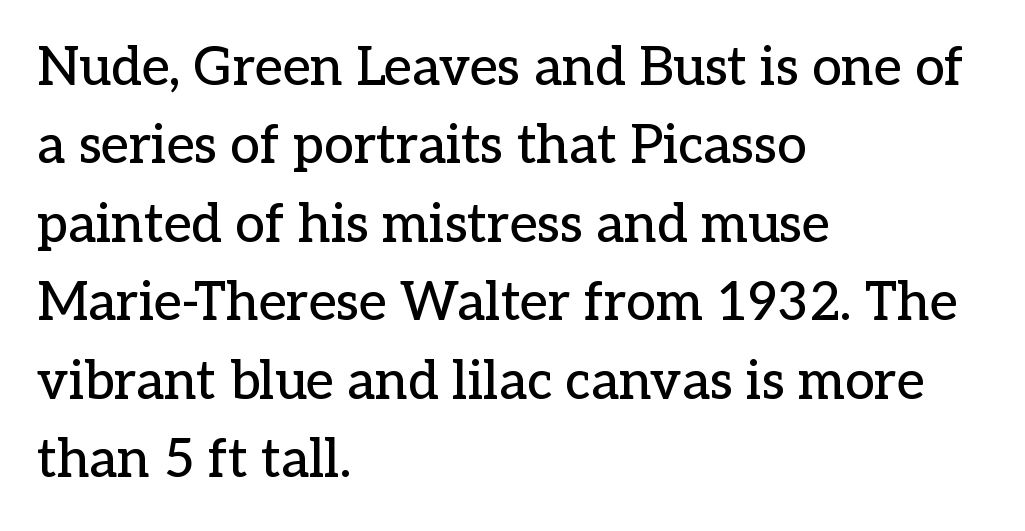
Q: Is the text italic (slanted)? A: No, it is upright.
Q: Is the typeface a serif or a sans-serif typeface? A: Serif.
Q: Is the text underlined? A: No.
Q: How is the paragraph aligned? A: Left-aligned.
Q: Is the spacing between letters normal or unusually wide? A: Normal.
Q: Is the spacing between lines tight, normal or loose? A: Normal.
Q: Width (condensed, normal, or wide)? A: Normal.
Q: Stroke contrast? A: Low.
Q: x-height? A: Medium.
Q: Monospaced? A: No.
